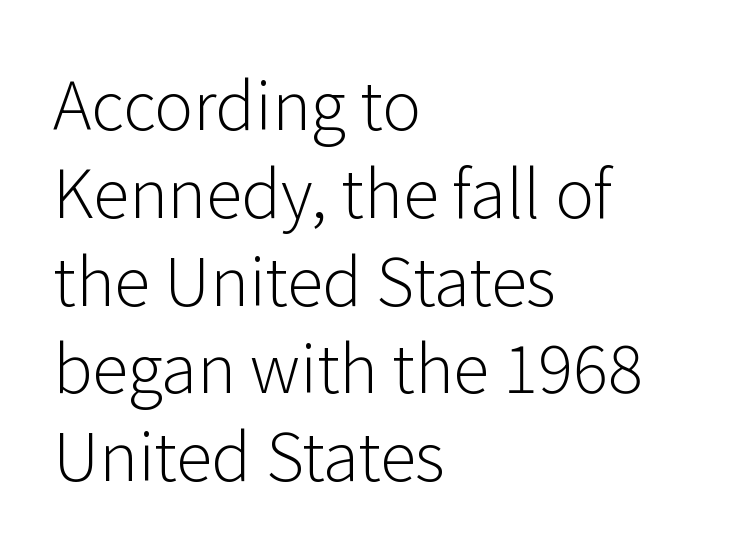
Q: Is the text bold? A: No.
Q: Is the text italic (slanted)? A: No, it is upright.
Q: Is the typeface a serif or a sans-serif typeface? A: Sans-serif.
Q: Is the text underlined? A: No.
Q: How is the paragraph aligned? A: Left-aligned.
Q: Is the spacing between letters normal or unusually wide? A: Normal.
Q: Is the spacing between lines tight, normal or loose? A: Normal.
Q: Width (condensed, normal, or wide)? A: Normal.
Q: Stroke contrast? A: Low.
Q: x-height? A: Medium.
Q: Monospaced? A: No.
